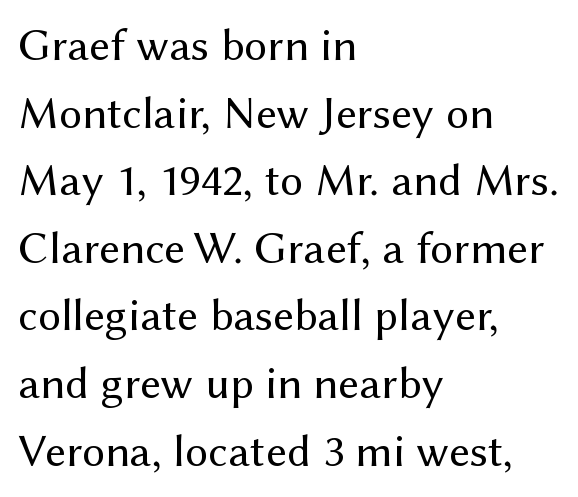
{"serif": "no", "italic": "no", "bold": "no", "weight": "regular", "width": "normal", "stroke_contrast": "medium", "x_height": "medium", "monospaced": "no", "underline": "no", "align": "left", "line_spacing": "normal", "line_spacing_ratio": 1.47, "letter_spacing": "normal", "letter_spacing_em": 0.0, "glyph_px": 46}
